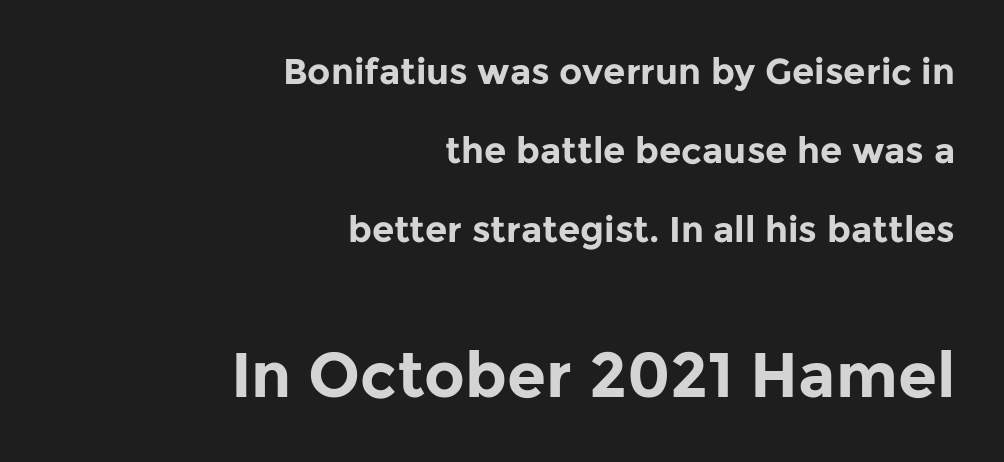
Of the two passages, the one underneath uses the larger point size. Horizontal alignment here is rightward, an uncommon choice for prose. Students, note that the glyphs here touch the page at normal intervals. This sample has the flowing, uneven cadence of proportional lettering.
